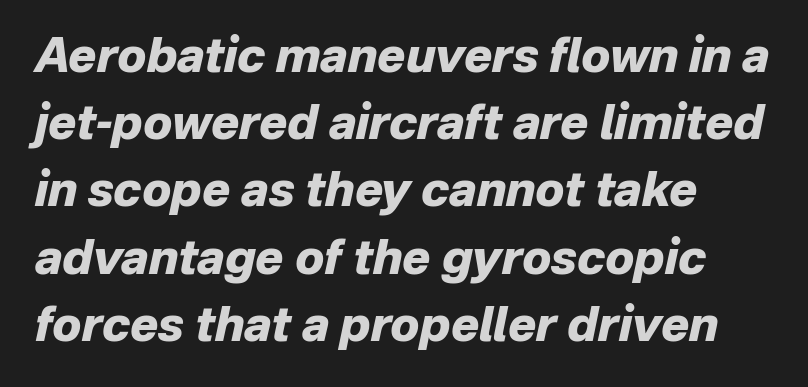
Layout note: lines flush left. Note the varied advance widths — an 'i' is clearly narrower than an 'm'. Observe the ordinary spacing: letters are neighbours, not strangers. Students, this is bold: see how much ink each stroke carries. This is oblique type, the kind used for emphasis or titles. No word sits above an underline.
